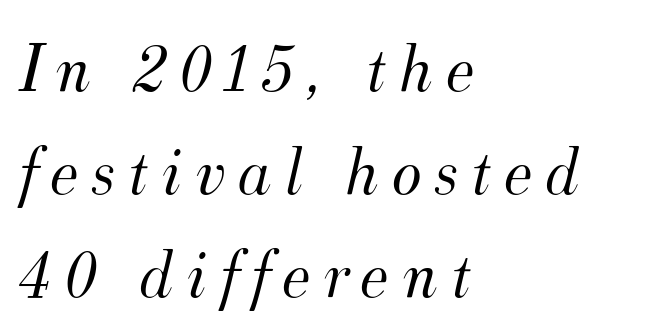
Type without underlining. Each stroke keeps to a modest, everyday thickness or less. All the whitespace from short lines collects on the right. The typeface chosen for these lines features serifs. The leading is moderate, giving the passage an even texture. Is the type slanted? Yes — the strokes lean at a clear angle.
